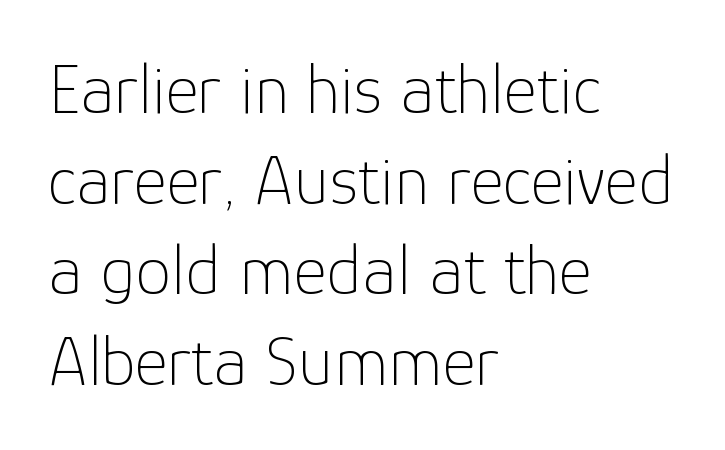
Q: Is the text bold? A: No.
Q: Is the text italic (slanted)? A: No, it is upright.
Q: Is the typeface a serif or a sans-serif typeface? A: Sans-serif.
Q: Is the text underlined? A: No.
Q: How is the paragraph aligned? A: Left-aligned.
Q: Is the spacing between letters normal or unusually wide? A: Normal.
Q: Is the spacing between lines tight, normal or loose? A: Normal.
Q: Width (condensed, normal, or wide)? A: Normal.
Q: Stroke contrast? A: Low.
Q: x-height? A: Medium.
Q: Monospaced? A: No.
